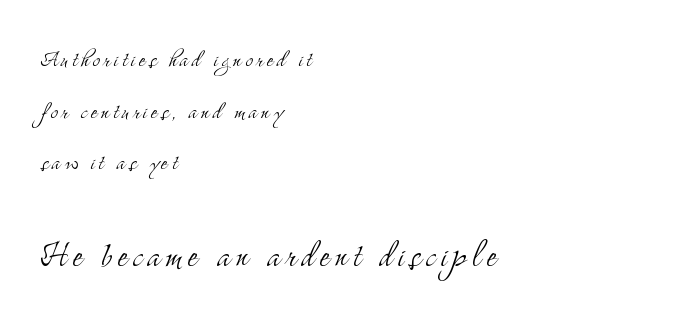
The rendering shows small feet on the letterforms — a serif design. Horizontal alignment here is leftward, the default for most running prose. Clear beneath every line of the passage. These lines are rendered in a variable-pitch font. Is the lower block the larger one? Yes — the lower block carries the bigger type.
